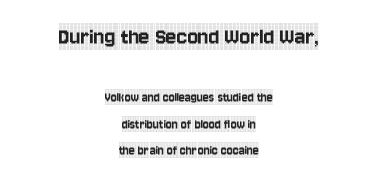
The image shows 25 px text type, upright; set centered, line spacing 1.89x, normal letter spacing, not underlined; the first (top) block is 1.79x larger.
